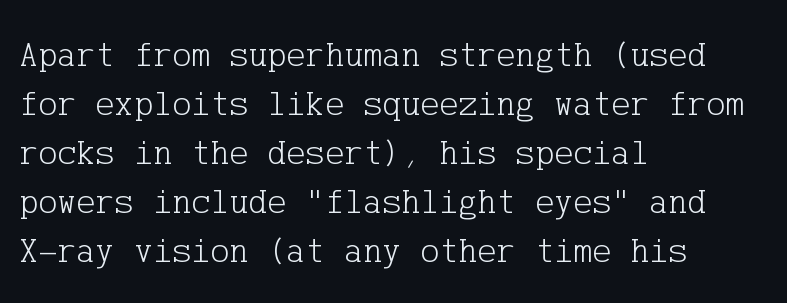
The image shows 36 px light serif type, upright; set left-aligned, normal line spacing (1.36x), normal letter spacing, not underlined; low stroke contrast and a medium x-height.
